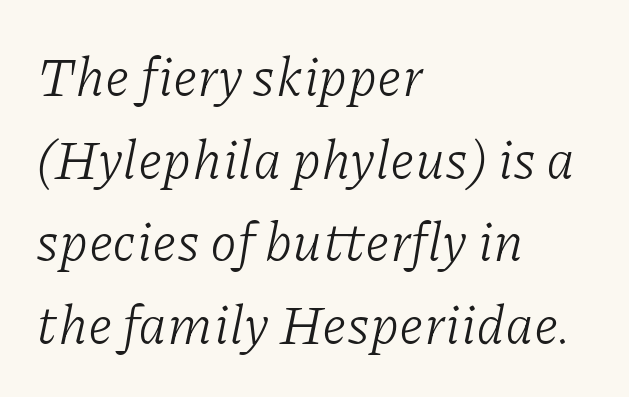
{"serif": "yes", "italic": "yes", "lean": "right", "slant_degrees": 11, "bold": "no", "weight": "light", "width": "normal", "stroke_contrast": "low", "x_height": "medium", "monospaced": "no", "underline": "no", "align": "left", "line_spacing": "normal", "line_spacing_ratio": 1.53, "letter_spacing": "normal", "letter_spacing_em": 0.0, "glyph_px": 54}
